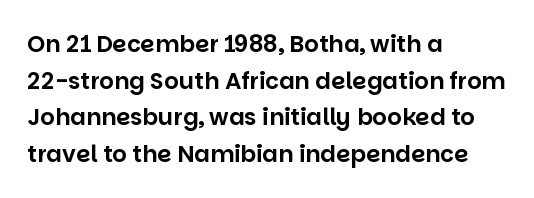
The image shows 23 px text type, upright; set left-aligned, normal line spacing (1.59x), normal letter spacing, not underlined.
